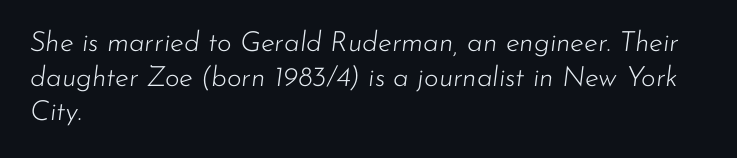
The image shows 28 px light type, italic (leaning right); set left-aligned, line spacing 1.24x, normal letter spacing, not underlined; low stroke contrast and a small x-height.
